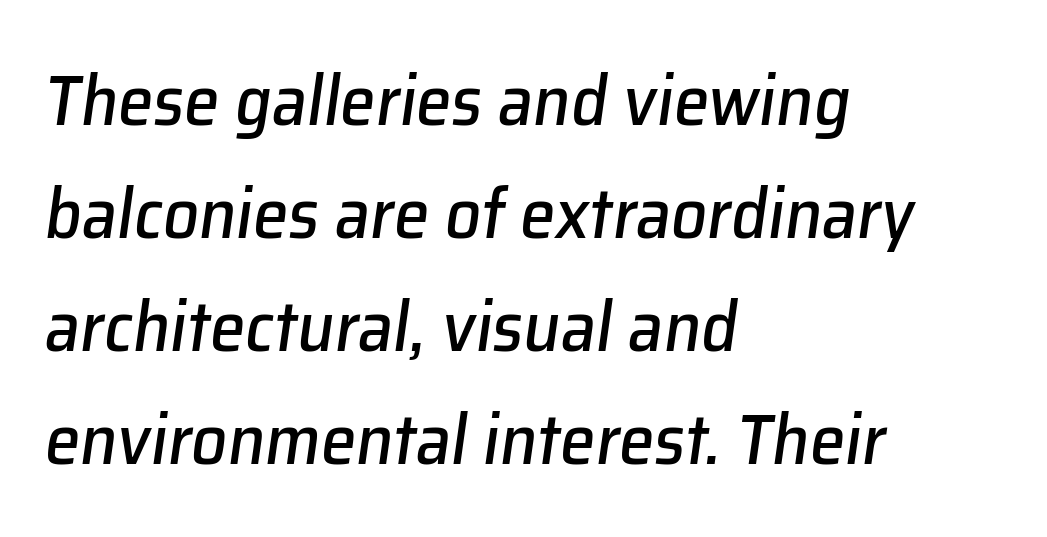
Q: Is the text italic (slanted)? A: Yes, it leans right by about 8 degrees.
Q: Is the text underlined? A: No.
Q: How is the paragraph aligned? A: Left-aligned.
Q: Is the spacing between letters normal or unusually wide? A: Normal.
Q: Is the spacing between lines tight, normal or loose? A: Normal.
Q: Width (condensed, normal, or wide)? A: Normal.
Q: Stroke contrast? A: Low.
Q: x-height? A: Medium.
Q: Monospaced? A: No.
